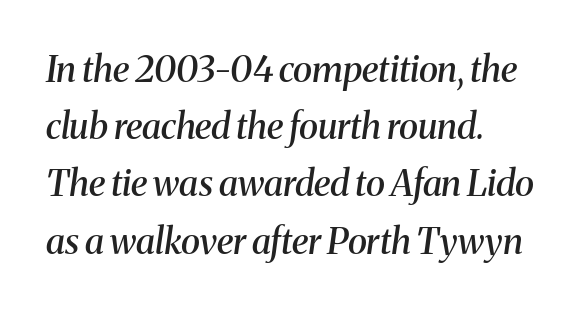
Q: Is the text bold? A: Semi-bold.
Q: Is the text italic (slanted)? A: Yes, it leans right by about 8 degrees.
Q: Is the typeface a serif or a sans-serif typeface? A: Serif.
Q: Is the text underlined? A: No.
Q: How is the paragraph aligned? A: Left-aligned.
Q: Is the spacing between letters normal or unusually wide? A: Normal.
Q: Is the spacing between lines tight, normal or loose? A: Normal.
Q: Width (condensed, normal, or wide)? A: Normal.
Q: Stroke contrast? A: Medium.
Q: x-height? A: Medium.
Q: Monospaced? A: No.
